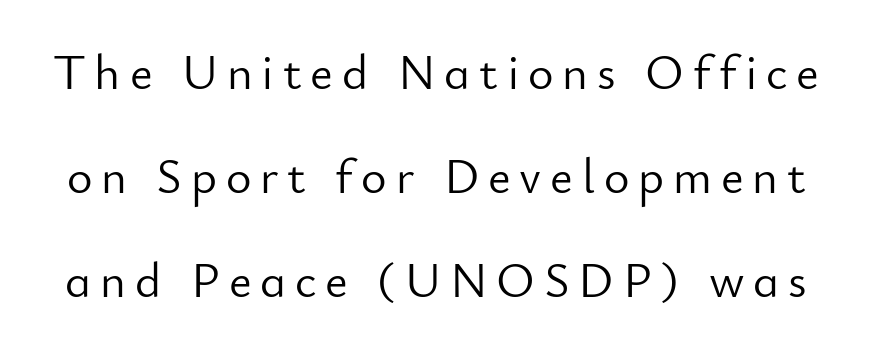
A typesetter would mark this as roman, not italic. The face used here is proportionally spaced, like ordinary book or web type. The weight would be labelled regular, book, light, or lighter still. A typesetter would label this face a sans. Unmarked baselines from the first word to the last.
